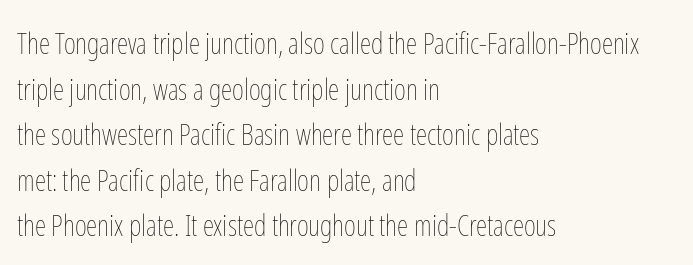
The image shows 29 px thin, condensed type, upright; set left-aligned, normal line spacing (1.57x), normal letter spacing, not underlined; low stroke contrast and a medium x-height.
